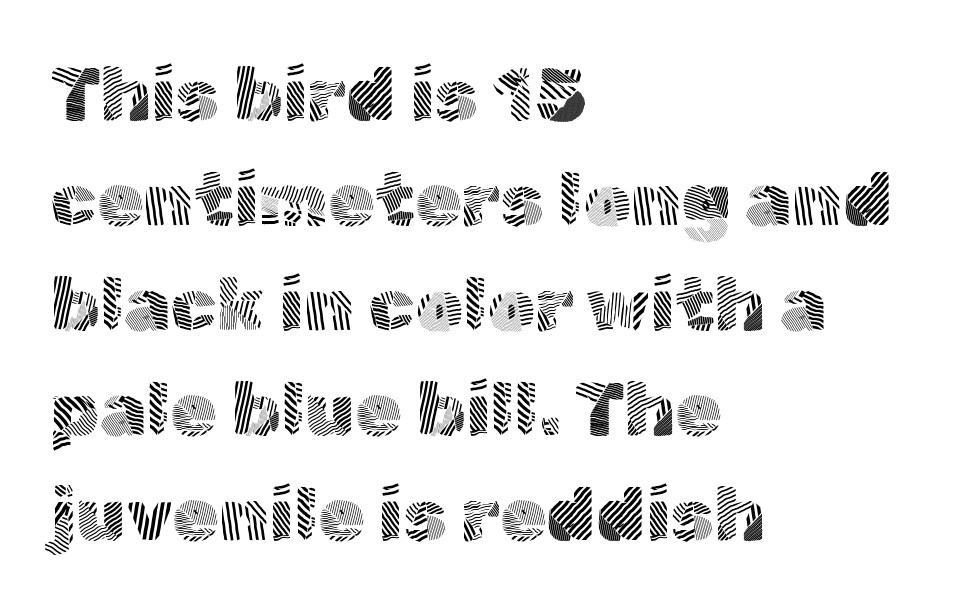
In terms of letterspacing, this is plain default setting. This is not heavy type; no bold has been used. If you drew a line through each stem, it would be perfectly vertical. Varying glyph widths throughout — classic text-font behaviour. Teacher's note: observe the even left margin — that is flush-left alignment.
